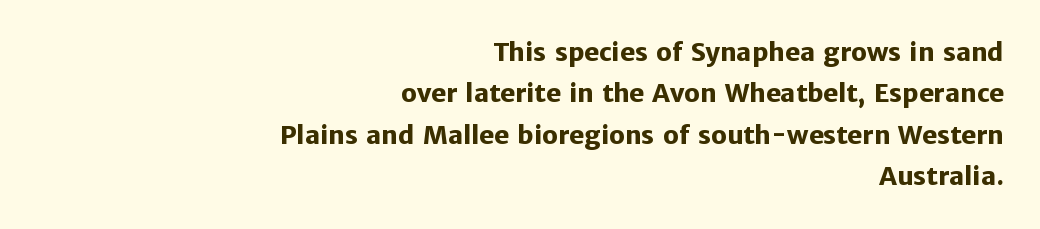
The ragged edge is on the left, which tells us the setting is flush right. The space between consecutive lines is moderate. Each row of text sits above clean, open space. Heavy, bold letterforms.
